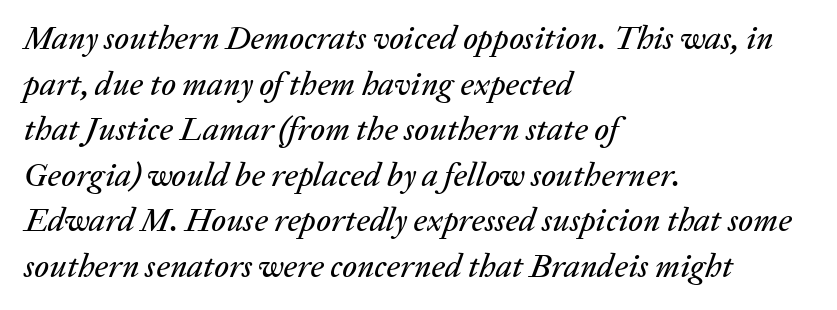
{"italic": "yes", "lean": "right", "slant_degrees": 20, "width": "normal", "stroke_contrast": "low", "x_height": "medium", "monospaced": "no", "underline": "no", "align": "left", "line_spacing": "normal", "line_spacing_ratio": 1.38, "letter_spacing": "normal", "letter_spacing_em": 0.0, "glyph_px": 33}
